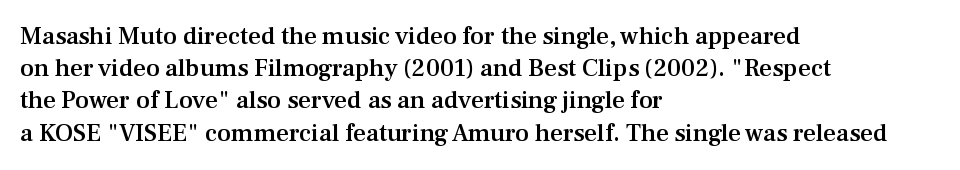
Q: Is the text bold? A: Semi-bold.
Q: Is the text italic (slanted)? A: No, it is upright.
Q: Is the text underlined? A: No.
Q: How is the paragraph aligned? A: Left-aligned.
Q: Is the spacing between letters normal or unusually wide? A: Normal.
Q: Is the spacing between lines tight, normal or loose? A: Normal.
